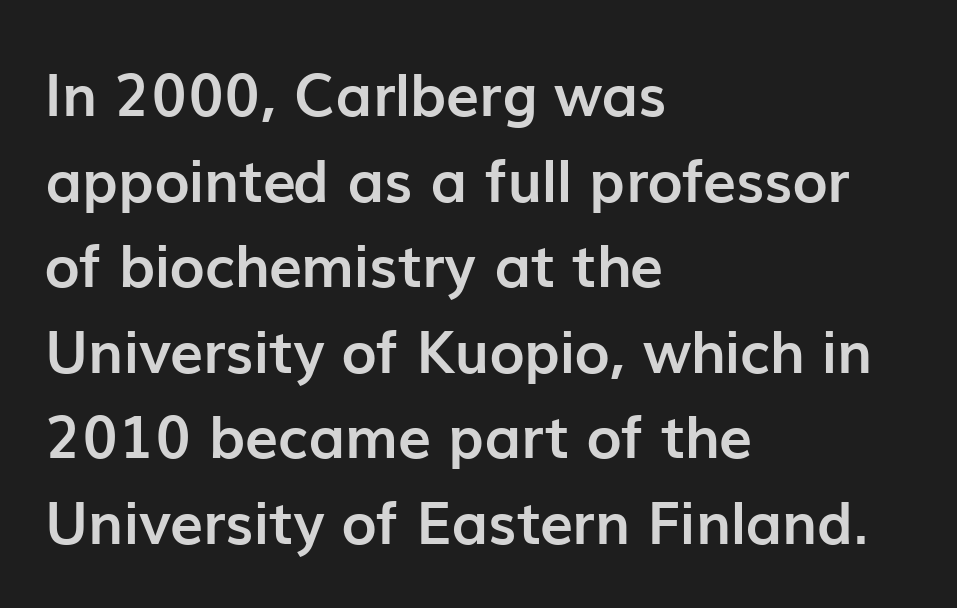
{"serif": "no", "italic": "no", "bold": "yes", "weight": "semibold", "width": "normal", "stroke_contrast": "low", "x_height": "medium", "monospaced": "no", "underline": "no", "align": "left", "line_spacing": "normal", "line_spacing_ratio": 1.45, "letter_spacing": "normal", "letter_spacing_em": 0.0, "glyph_px": 59}
